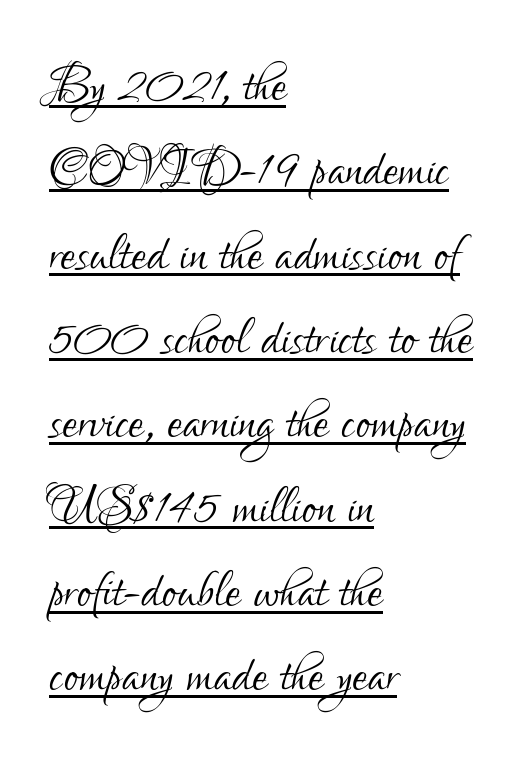
Q: Is the text bold? A: No.
Q: Is the text italic (slanted)? A: Yes.
Q: Is the typeface a serif or a sans-serif typeface? A: Sans-serif.
Q: Is the text underlined? A: Yes.
Q: How is the paragraph aligned? A: Left-aligned.
Q: Is the spacing between letters normal or unusually wide? A: Normal.
Q: Width (condensed, normal, or wide)? A: Condensed.
Q: Stroke contrast? A: Low.
Q: x-height? A: Small.
Q: Monospaced? A: No.
